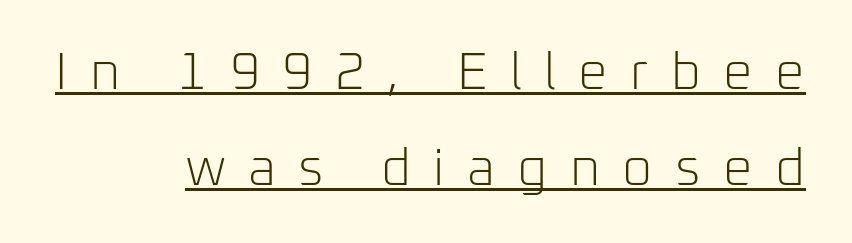
{"serif": "no", "italic": "no", "bold": "no", "weight": "light", "width": "normal", "stroke_contrast": "low", "x_height": "medium", "monospaced": "no", "underline": "yes", "align": "right", "line_spacing_ratio": 1.84, "letter_spacing": "wide", "letter_spacing_em": 0.43, "glyph_px": 52}
